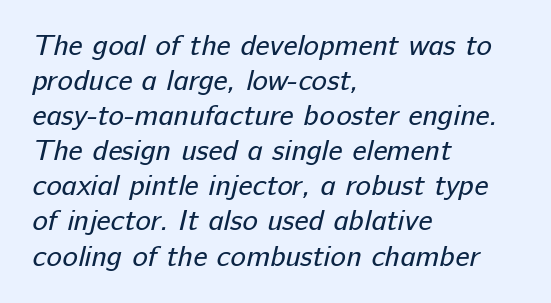
{"serif": "no", "bold": "no", "weight": "regular", "width": "normal", "stroke_contrast": "low", "x_height": "medium", "monospaced": "no", "underline": "no", "align": "left", "line_spacing_ratio": 1.21, "letter_spacing": "normal", "letter_spacing_em": 0.0, "glyph_px": 29}
